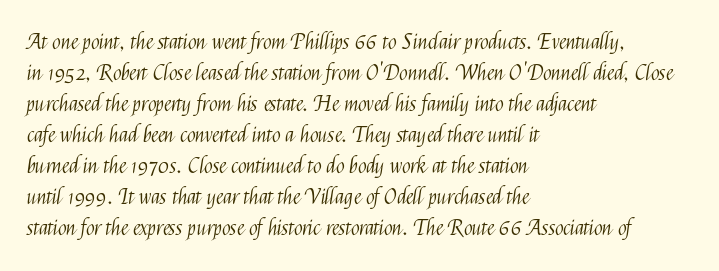
The words here are not underlined. Default kerning and tracking; the words read as compact shapes. The paragraph shown leans on its left margin. Vertical stems look standard width or narrower in stroke. Vertical spacing — default.
